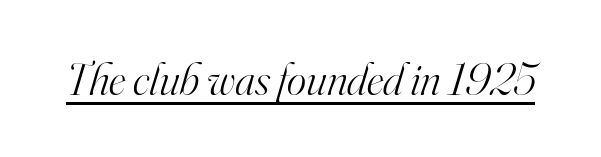
Proportional: the letters do not fall into vertical columns. The rendering keeps characters at their native spacing. No chunkiness to these letters — they're not bold. Caption: lettering with a line underneath.
